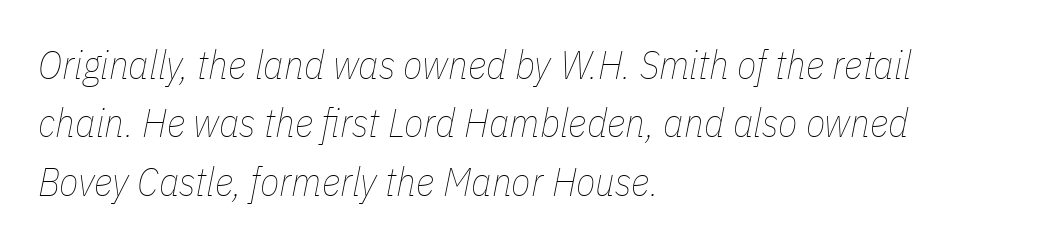
Q: Is the text bold? A: No.
Q: Is the text italic (slanted)? A: Yes, it leans right by about 11 degrees.
Q: Is the text underlined? A: No.
Q: How is the paragraph aligned? A: Left-aligned.
Q: Is the spacing between letters normal or unusually wide? A: Normal.
Q: Is the spacing between lines tight, normal or loose? A: Normal.
Q: Width (condensed, normal, or wide)? A: Condensed.
Q: Stroke contrast? A: Low.
Q: x-height? A: Medium.
Q: Monospaced? A: No.
